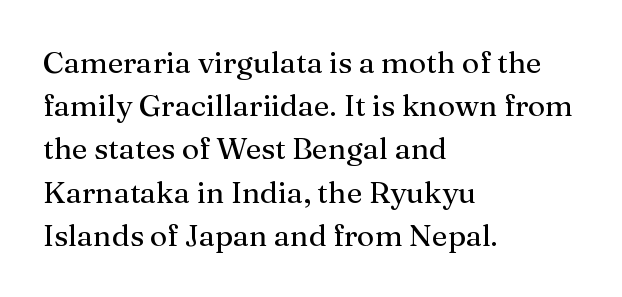
{"serif": "yes", "italic": "no", "bold": "no", "weight": "regular", "width": "normal", "stroke_contrast": "medium", "x_height": "medium", "monospaced": "no", "underline": "no", "align": "left", "line_spacing": "normal", "line_spacing_ratio": 1.44, "letter_spacing": "normal", "letter_spacing_em": 0.0, "glyph_px": 30}
